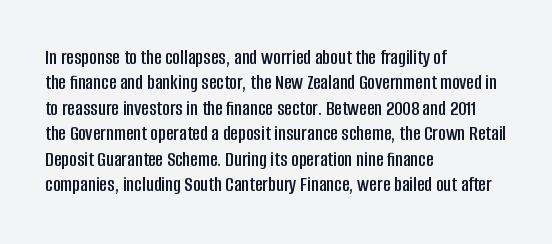
Short and long lines alike share a common starting point at left. Letters rest on an invisible, unmarked baseline. No extra tracking has been applied to these lines. Is there any slant? The stems are plumb.
